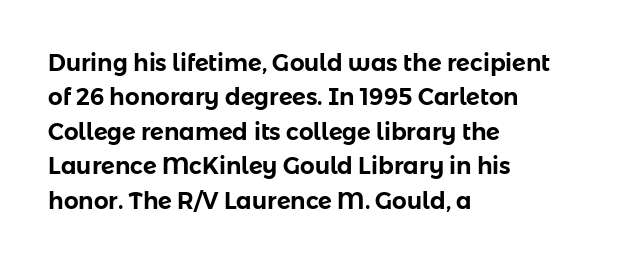
The image shows 23 px text type, upright; set left-aligned, normal line spacing (1.5x), normal letter spacing, not underlined.
